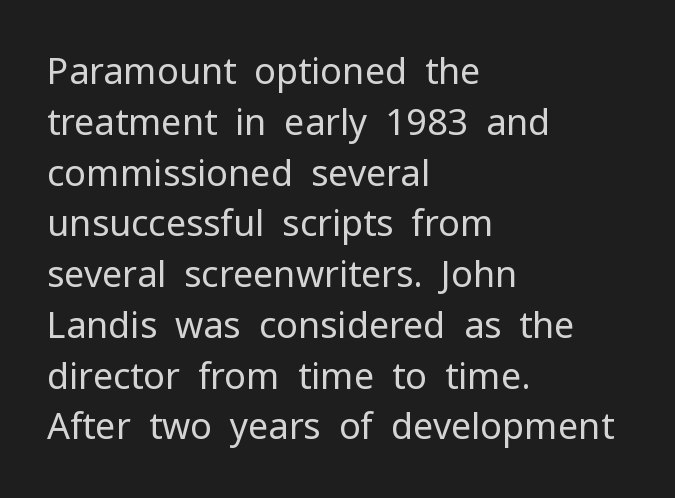
Weight: in the light-to-regular range. Posture: vertical. Each letter's strokes conclude bluntly, with no projecting serifs. Words appear dense and cohesive because spacing is normal.
